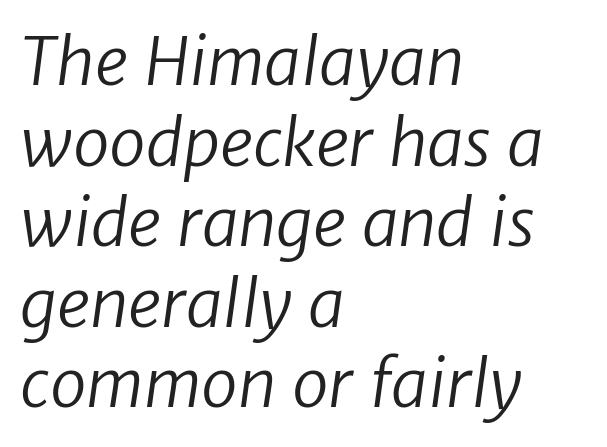
Q: Is the text bold? A: No.
Q: Is the typeface a serif or a sans-serif typeface? A: Sans-serif.
Q: Is the text underlined? A: No.
Q: How is the paragraph aligned? A: Left-aligned.
Q: Is the spacing between letters normal or unusually wide? A: Normal.
Q: Width (condensed, normal, or wide)? A: Normal.
Q: Stroke contrast? A: Low.
Q: x-height? A: Medium.
Q: Monospaced? A: No.
